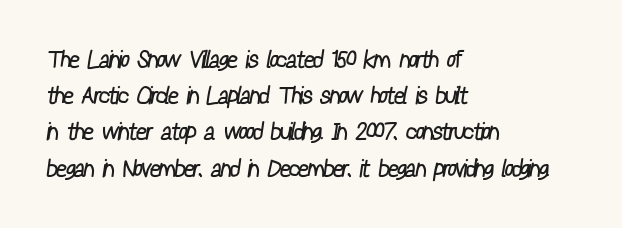
Q: Is the text bold? A: No.
Q: Is the text underlined? A: No.
Q: How is the paragraph aligned? A: Left-aligned.
Q: Is the spacing between letters normal or unusually wide? A: Normal.
Q: Is the spacing between lines tight, normal or loose? A: Normal.
